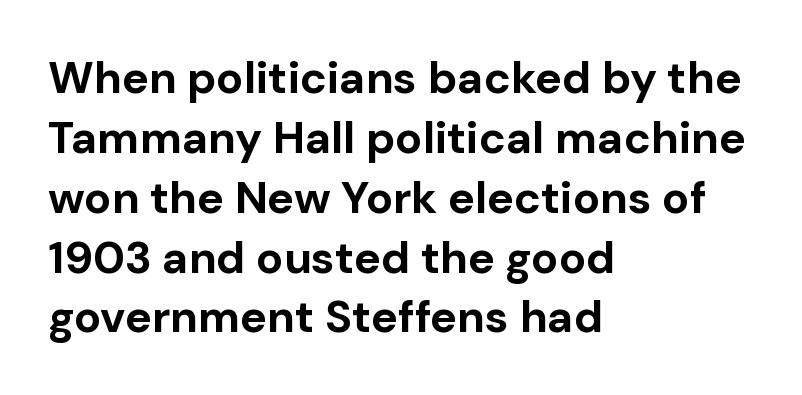
The image shows 45 px bold sans-serif type, upright; set left-aligned, normal line spacing (1.33x), normal letter spacing, not underlined; low stroke contrast and a medium x-height.
